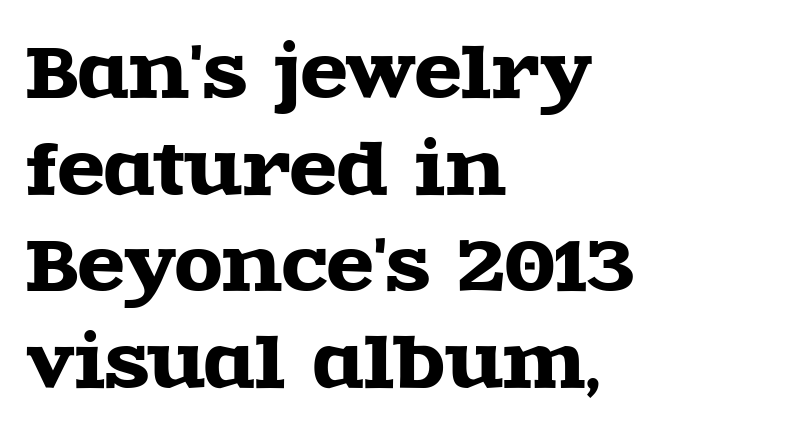
The image shows 69 px wide serif type, upright; set left-aligned, normal line spacing (1.4x), normal letter spacing, not underlined; a large x-height.
